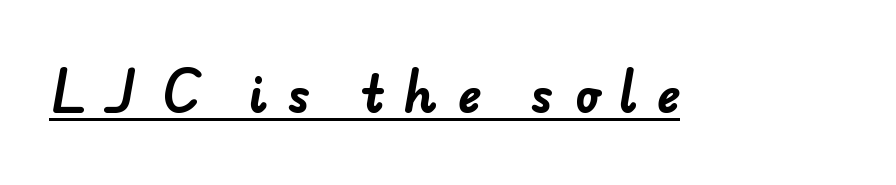
Q: Is the text bold? A: Yes.
Q: Is the typeface a serif or a sans-serif typeface? A: Sans-serif.
Q: Is the text underlined? A: Yes.
Q: Is the spacing between letters normal or unusually wide? A: Unusually wide.
Q: Width (condensed, normal, or wide)? A: Normal.
Q: Stroke contrast? A: Low.
Q: x-height? A: Small.
Q: Monospaced? A: No.
